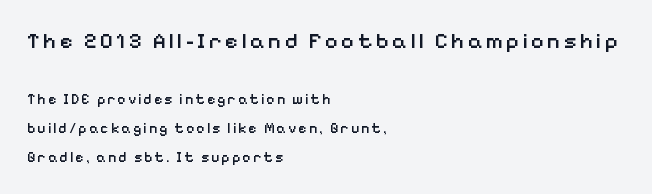
{"italic": "no", "bold": "semi", "underline": "no", "align": "left", "line_spacing": "loose", "line_spacing_ratio": 2.09, "larger_block": "first", "size_ratio": 1.57, "glyph_px": 22}
